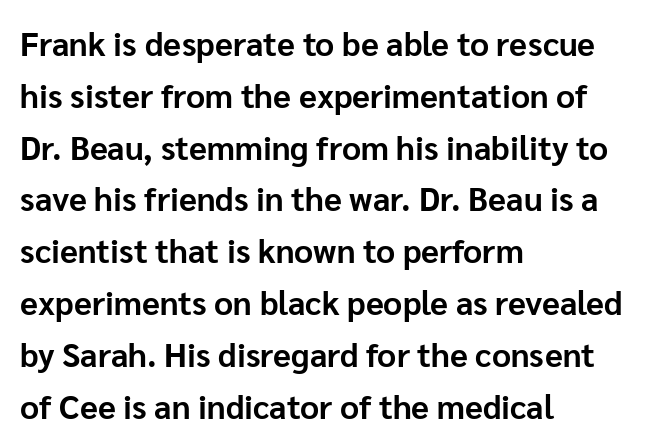
A typesetter would mark this as roman, not italic. Descenders hang freely into open space. This rendering leaves character spacing at its baseline value. Leftover space on each line is placed entirely after the last word. Letterform terminals end flat and unadorned throughout the passage. Strokes here are thick enough to call this a true bold.
